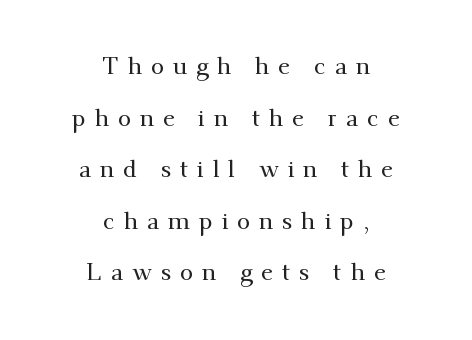
Q: Is the text italic (slanted)? A: No, it is upright.
Q: Is the text underlined? A: No.
Q: How is the paragraph aligned? A: Centered.
Q: Is the spacing between letters normal or unusually wide? A: Unusually wide.
Q: Is the spacing between lines tight, normal or loose? A: Loose.
